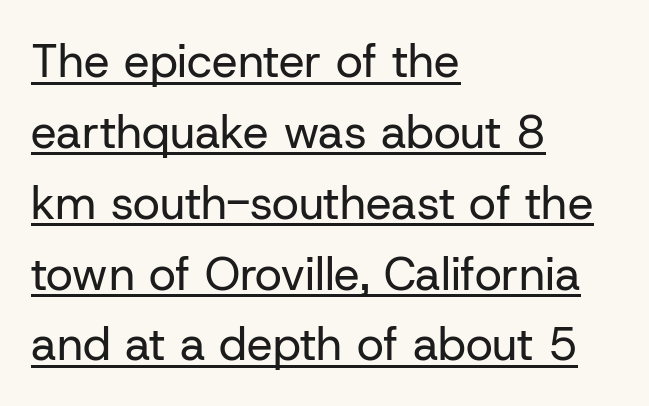
The face used here is proportionally spaced, like ordinary book or web type. The rendering uses the underline text-decoration. Caption: face not bold, strokes unweighted. The letters carry no serifs — their stems end cleanly without finishing strokes. Caption: multi-line text, flush left, ragged right. Notice how descenders clear the ascenders below comfortably — that's standard leading.
